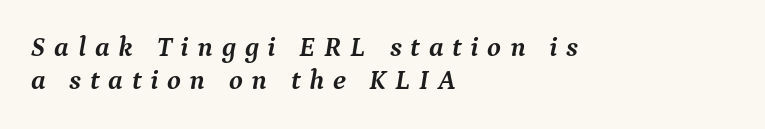
{"serif": "yes", "italic": "yes", "lean": "right", "slant_degrees": 9, "bold": "yes", "weight": "semibold", "width": "normal", "stroke_contrast": "medium", "x_height": "medium", "monospaced": "no", "underline": "no", "align": "left", "line_spacing_ratio": 1.19, "letter_spacing": "wide", "letter_spacing_em": 0.31, "glyph_px": 28}
